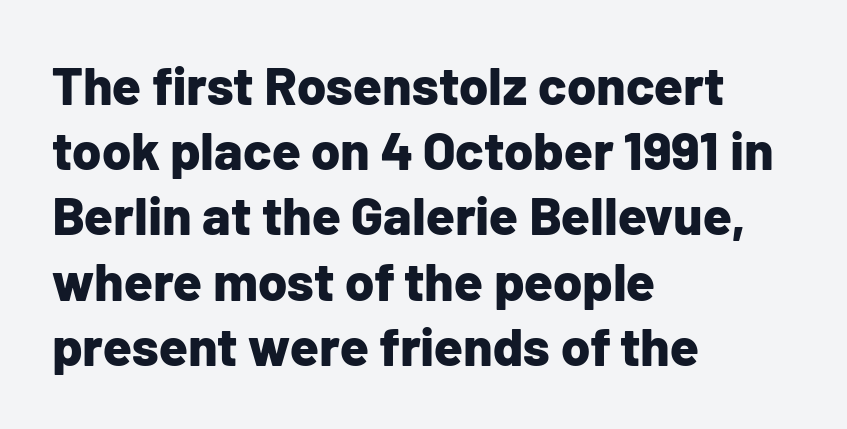
The image shows 53 px bold sans-serif type, upright; set left-aligned, line spacing 1.23x, normal letter spacing, not underlined; low stroke contrast and a medium x-height.
